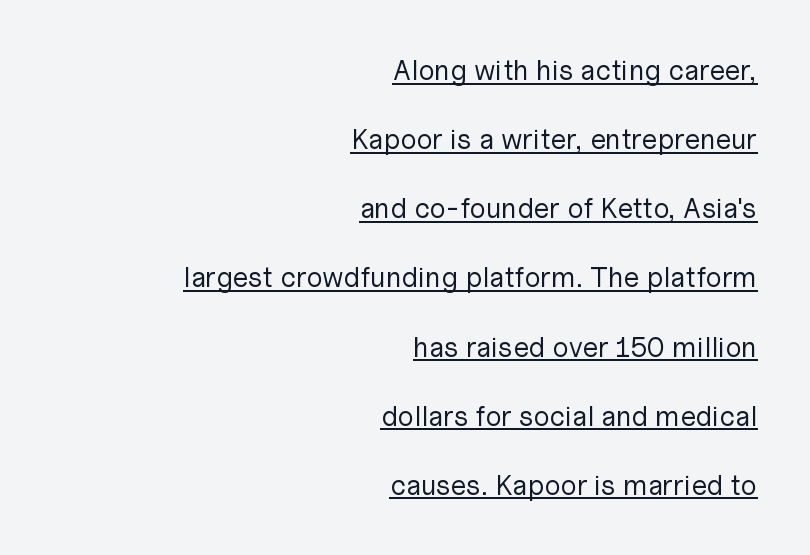
The passage shown is not bold in any degree. Vertically, the passage feels expansive, rows floating well apart. Character widths vary here, with narrow letters taking less room than wide ones. The lettering holds an erect, upright posture throughout. The line texture is even and compact thanks to regular tracking. Quick note: underline on.
